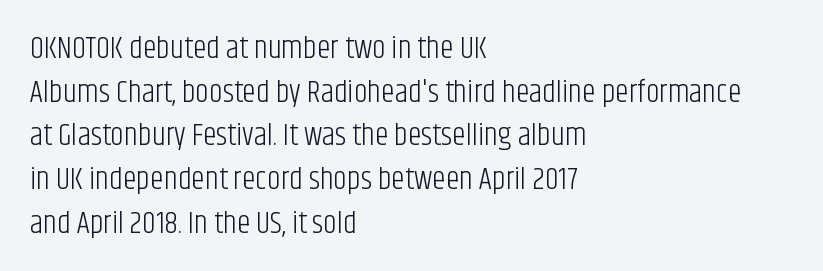
{"serif": "no", "italic": "no", "bold": "no", "weight": "light", "width": "condensed", "stroke_contrast": "low", "x_height": "large", "monospaced": "no", "underline": "no", "align": "left", "line_spacing": "normal", "line_spacing_ratio": 1.41, "letter_spacing": "normal", "letter_spacing_em": 0.0, "glyph_px": 31}
